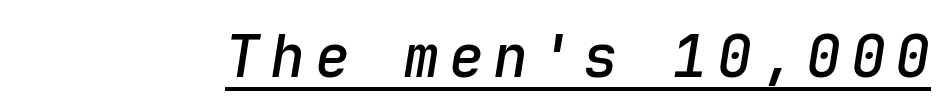
Quick note: underline on. The letters are semibold — heavier than regular but short of a full bold. Posture: slanted. Spacing verdict: monospaced, one width for all characters.
